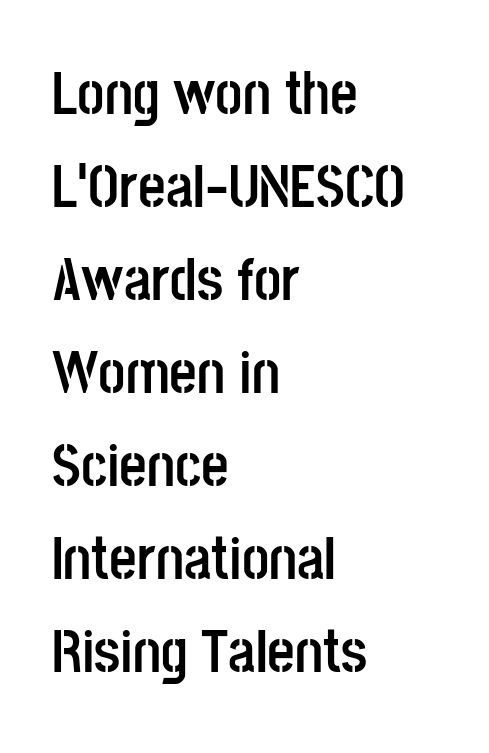
Q: Is the text bold? A: Yes.
Q: Is the text italic (slanted)? A: No, it is upright.
Q: Is the typeface a serif or a sans-serif typeface? A: Sans-serif.
Q: Is the text underlined? A: No.
Q: How is the paragraph aligned? A: Left-aligned.
Q: Is the spacing between letters normal or unusually wide? A: Normal.
Q: Is the spacing between lines tight, normal or loose? A: Normal.
Q: Width (condensed, normal, or wide)? A: Condensed.
Q: Stroke contrast? A: Low.
Q: x-height? A: Large.
Q: Monospaced? A: No.
